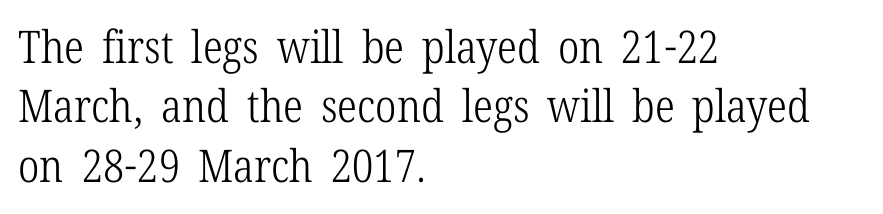
{"serif": "yes", "italic": "no", "bold": "no", "weight": "light", "width": "condensed", "stroke_contrast": "low", "x_height": "medium", "monospaced": "no", "underline": "no", "align": "left", "line_spacing": "normal", "line_spacing_ratio": 1.32, "letter_spacing": "normal", "letter_spacing_em": 0.0, "glyph_px": 45}
